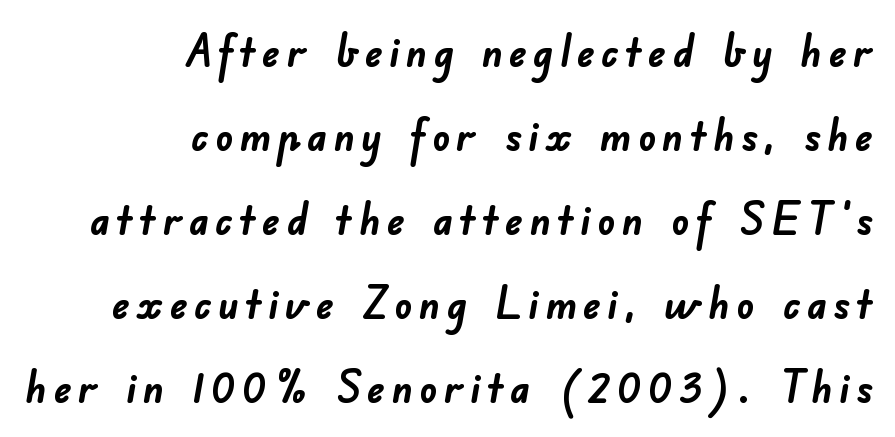
Q: Is the text bold? A: Yes.
Q: Is the typeface a serif or a sans-serif typeface? A: Sans-serif.
Q: Is the text underlined? A: No.
Q: How is the paragraph aligned? A: Right-aligned.
Q: Is the spacing between lines tight, normal or loose? A: Loose.
Q: Width (condensed, normal, or wide)? A: Normal.
Q: Stroke contrast? A: Low.
Q: x-height? A: Small.
Q: Monospaced? A: No.
